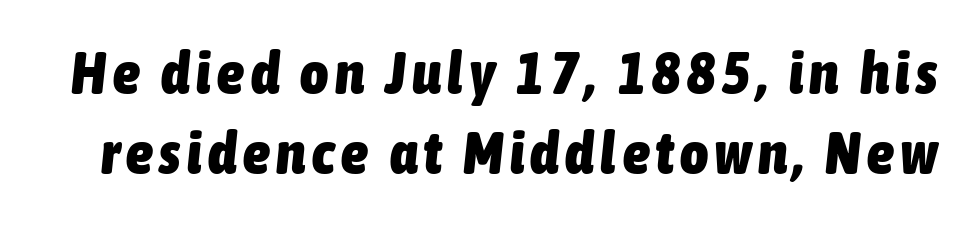
Q: Is the text bold? A: Yes.
Q: Is the text italic (slanted)? A: Yes, it leans right by about 6 degrees.
Q: Is the text underlined? A: No.
Q: Is the spacing between lines tight, normal or loose? A: Normal.
Q: Width (condensed, normal, or wide)? A: Condensed.
Q: Stroke contrast? A: Low.
Q: x-height? A: Medium.
Q: Monospaced? A: No.
